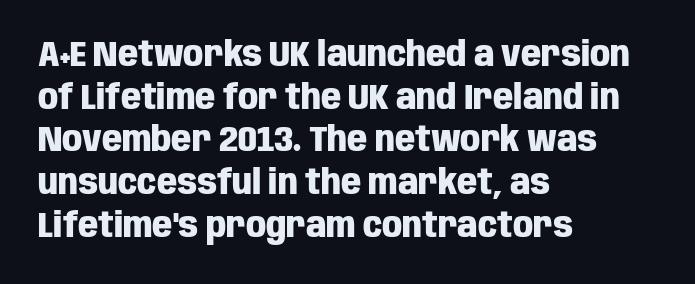
Underlining? Definitely not there. Type style note: lacks serifs. Each line starts at the same left margin while the right side varies. Do the letters lean? They stand straight.
